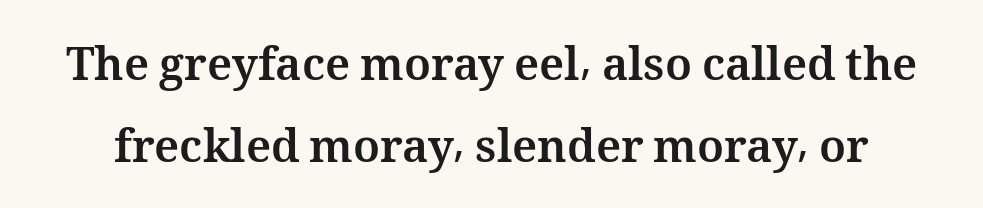
Descenders hang freely into open space. The type sits square on the baseline with zero lean. Proportional: the letters do not fall into vertical columns. Pretty heavy lettering here — definitely bold. You could call the tracking neutral — neither tight nor loose.
